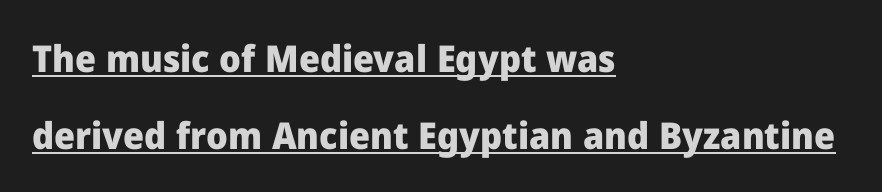
The image shows 37 px heavy sans-serif type, upright; set left-aligned, loose line spacing (2.08x), normal letter spacing, underlined; low stroke contrast and a medium x-height.
